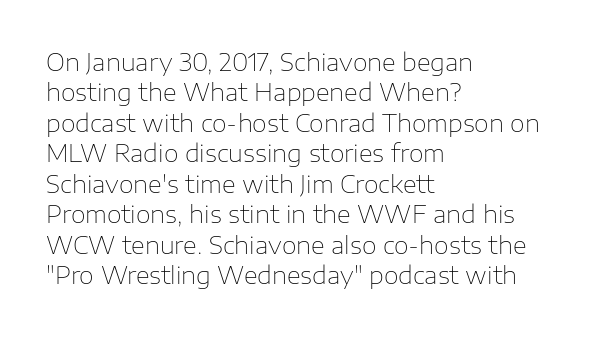
The image shows 24 px text type, upright; set left-aligned, normal line spacing (1.27x), normal letter spacing, not underlined.
